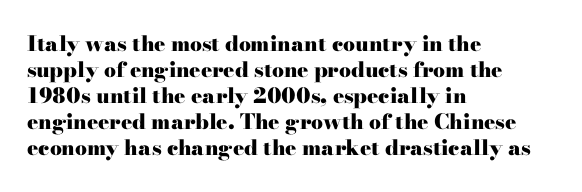
The image shows 21 px bold type, upright; set left-aligned, line spacing 1.24x, normal letter spacing, not underlined.
